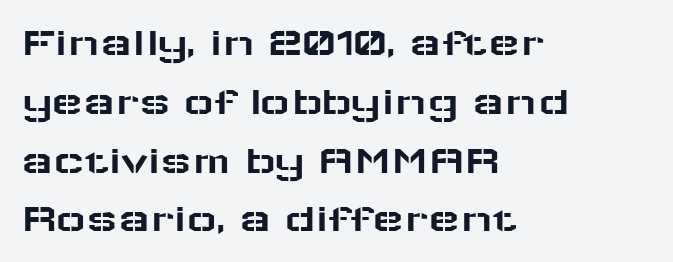
Q: Is the text italic (slanted)? A: No, it is upright.
Q: Is the typeface a serif or a sans-serif typeface? A: Sans-serif.
Q: Is the text underlined? A: No.
Q: How is the paragraph aligned? A: Left-aligned.
Q: Is the spacing between letters normal or unusually wide? A: Normal.
Q: Is the spacing between lines tight, normal or loose? A: Normal.
Q: Width (condensed, normal, or wide)? A: Wide.
Q: Stroke contrast? A: Low.
Q: x-height? A: Medium.
Q: Monospaced? A: No.
